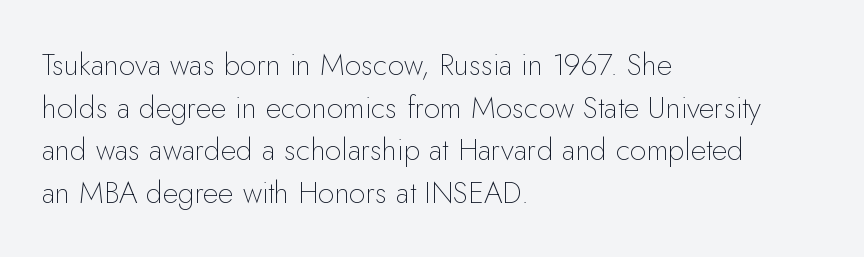
Q: Is the text bold? A: No.
Q: Is the text italic (slanted)? A: No, it is upright.
Q: Is the typeface a serif or a sans-serif typeface? A: Sans-serif.
Q: Is the text underlined? A: No.
Q: How is the paragraph aligned? A: Left-aligned.
Q: Is the spacing between letters normal or unusually wide? A: Normal.
Q: Is the spacing between lines tight, normal or loose? A: Normal.
Q: Width (condensed, normal, or wide)? A: Normal.
Q: Stroke contrast? A: Low.
Q: x-height? A: Small.
Q: Monospaced? A: No.
